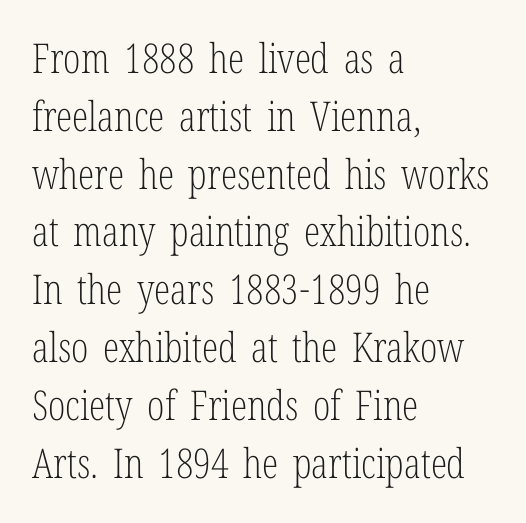
The image shows 41 px light, condensed serif type, upright; set left-aligned, normal line spacing (1.41x), normal letter spacing, not underlined; low stroke contrast and a medium x-height.
